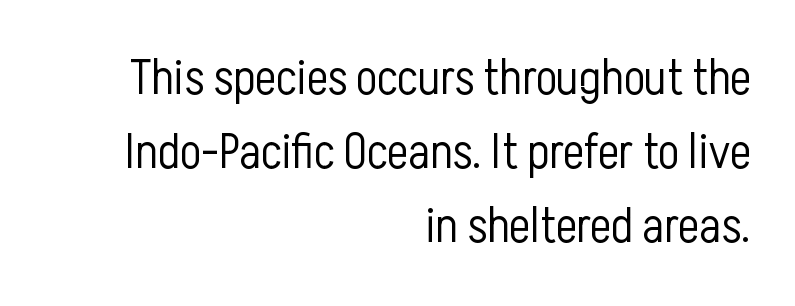
{"serif": "no", "italic": "no", "bold": "no", "weight": "light", "width": "condensed", "stroke_contrast": "low", "x_height": "medium", "monospaced": "no", "underline": "no", "align": "right", "line_spacing": "normal", "line_spacing_ratio": 1.48, "letter_spacing": "normal", "letter_spacing_em": 0.0, "glyph_px": 50}
